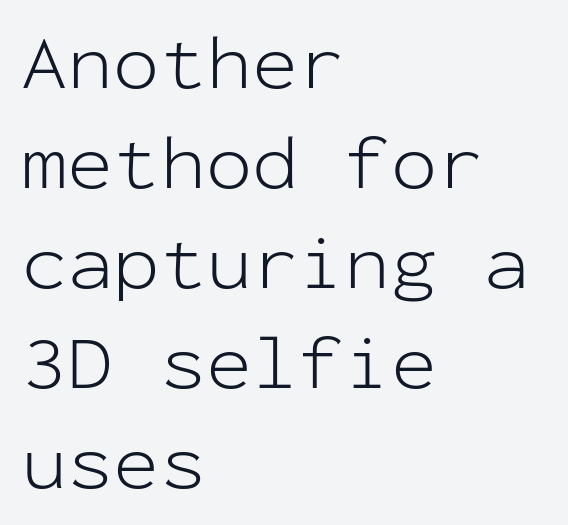
Notice how the passage keeps a crisp vertical edge on the left only. The letters carry no serifs — their stems end cleanly without finishing strokes. You could count columns in this text — the font is strictly monospaced. Each new line begins a customary step beneath the previous one. A light-to-regular cut is what we see here. Posture: upright roman.
